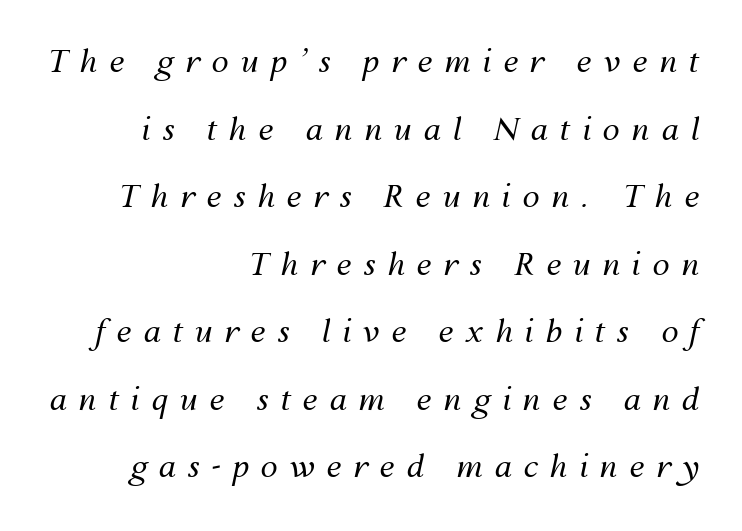
The image shows 31 px regular-weight type, italic (leaning right); set right-aligned, loose line spacing (2.18x), unusually wide letter spacing (+0.37 em), not underlined; medium stroke contrast and a medium x-height.
